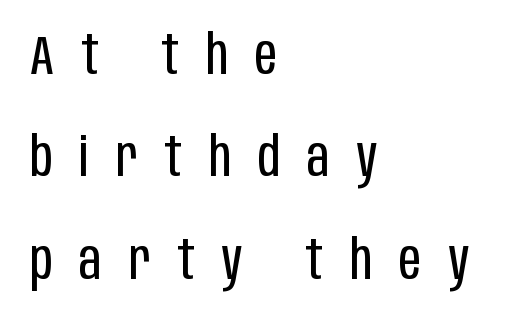
{"serif": "no", "italic": "no", "bold": "no", "weight": "regular", "width": "condensed", "stroke_contrast": "low", "x_height": "large", "monospaced": "no", "underline": "no", "align": "left", "line_spacing_ratio": 1.86, "letter_spacing": "wide", "letter_spacing_em": 0.49, "glyph_px": 55}
